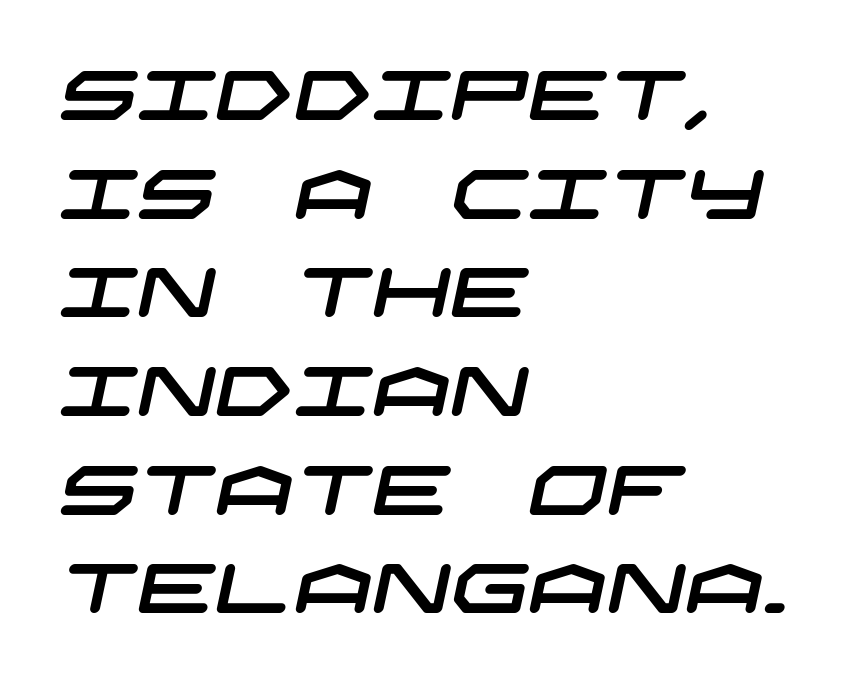
Q: Is the typeface a serif or a sans-serif typeface? A: Sans-serif.
Q: Is the text underlined? A: No.
Q: How is the paragraph aligned? A: Left-aligned.
Q: Is the spacing between letters normal or unusually wide? A: Normal.
Q: Is the spacing between lines tight, normal or loose? A: Normal.
Q: Width (condensed, normal, or wide)? A: Wide.
Q: Stroke contrast? A: Low.
Q: x-height? A: Large.
